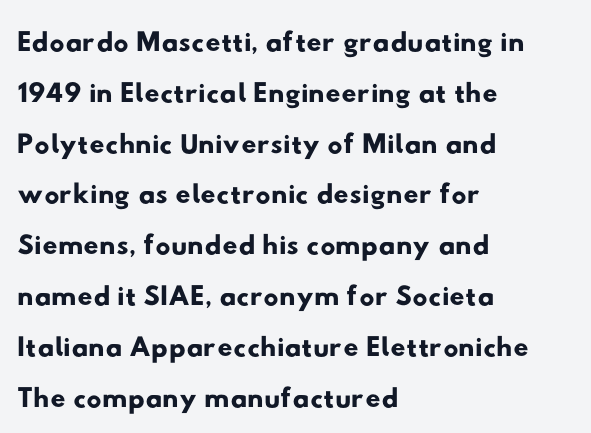
{"serif": "no", "width": "wide", "stroke_contrast": "low", "x_height": "small", "monospaced": "no", "underline": "no", "align": "left", "line_spacing_ratio": 1.21, "letter_spacing": "normal", "letter_spacing_em": 0.0, "glyph_px": 42}
